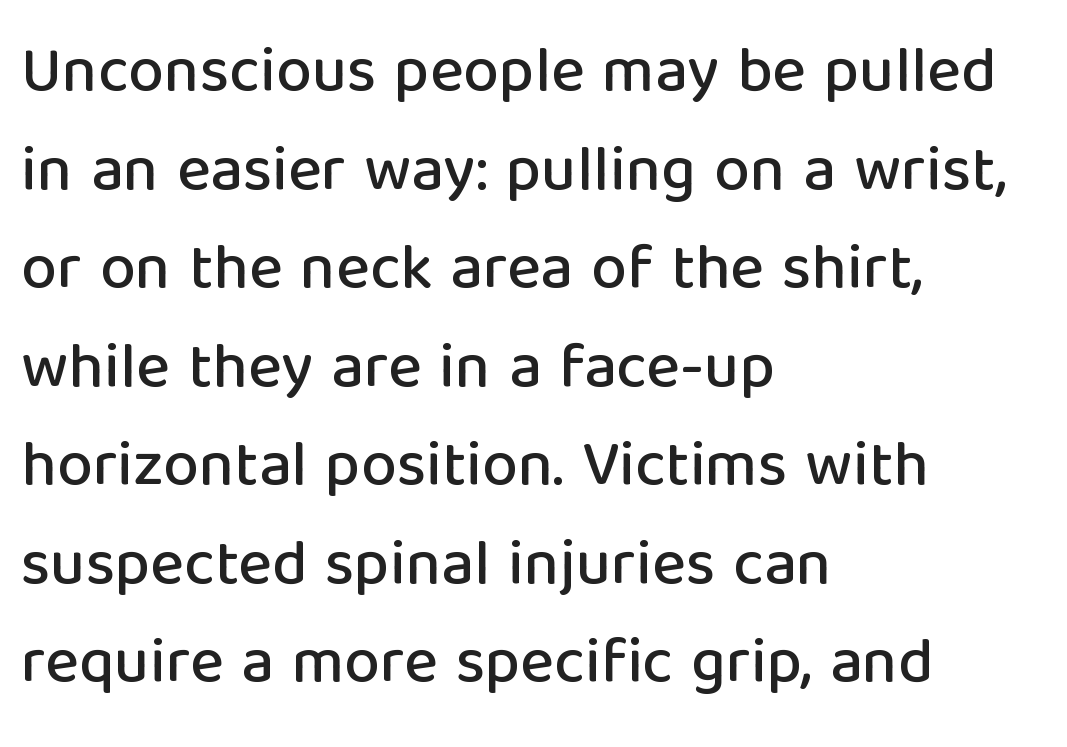
The image shows 64 px sans-serif type, upright; set left-aligned, normal line spacing (1.54x), normal letter spacing, not underlined; low stroke contrast and a medium x-height.
